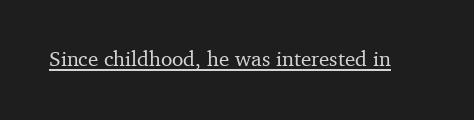
Q: Is the text italic (slanted)? A: No, it is upright.
Q: Is the text underlined? A: Yes.
Q: Is the spacing between letters normal or unusually wide? A: Normal.
